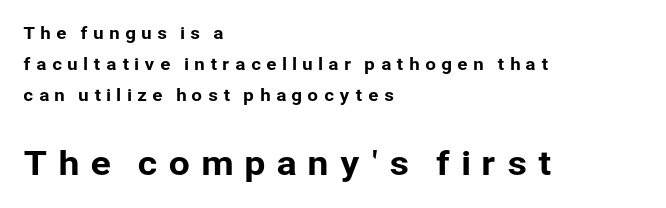
Descenders are the only things crossing below the line. This is sans-serif lettering, the kind often seen on screens and signage. Reading top to bottom, the characters get bigger at the block break. Do the characters align in a grid? No, the font is proportional.
